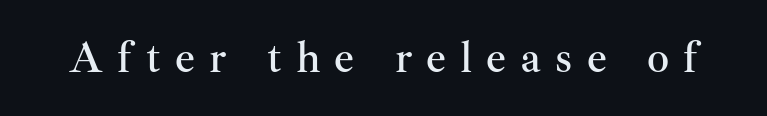
The passage shown is typed in a proportional face where columns would drift. Every stem runs plumb, perpendicular to the baseline. The gaps between neighbouring characters are conspicuously large. Bare-footed words on every line. The typeface chosen for these lines features serifs.
